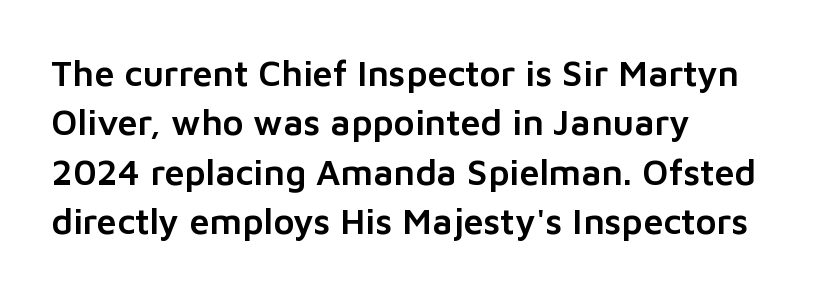
Q: Is the text italic (slanted)? A: No, it is upright.
Q: Is the typeface a serif or a sans-serif typeface? A: Sans-serif.
Q: Is the text underlined? A: No.
Q: How is the paragraph aligned? A: Left-aligned.
Q: Is the spacing between letters normal or unusually wide? A: Normal.
Q: Is the spacing between lines tight, normal or loose? A: Normal.
Q: Width (condensed, normal, or wide)? A: Normal.
Q: Stroke contrast? A: Low.
Q: x-height? A: Medium.
Q: Monospaced? A: No.
